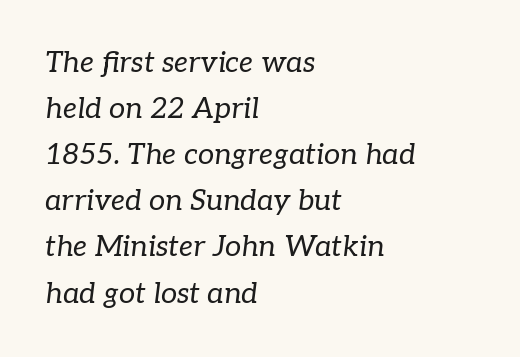
{"serif": "yes", "italic": "yes", "lean": "right", "slant_degrees": 7, "bold": "no", "weight": "regular", "width": "normal", "stroke_contrast": "low", "x_height": "medium", "monospaced": "no", "underline": "no", "align": "left", "line_spacing": "normal", "line_spacing_ratio": 1.59, "letter_spacing": "normal", "letter_spacing_em": 0.0, "glyph_px": 29}
